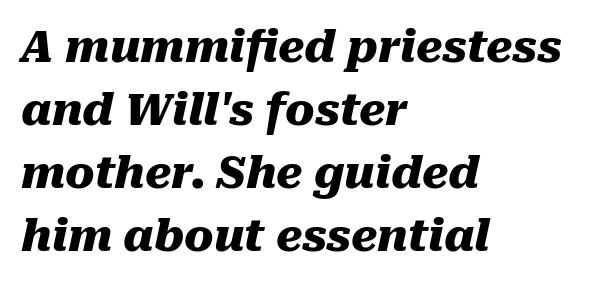
The axis of the letterforms is tilted away from vertical. The glyphs have the mass of a bold cut. How would I describe the line gaps? Plain and ordinary. Proportional: the letters do not fall into vertical columns. Type without underlining.
